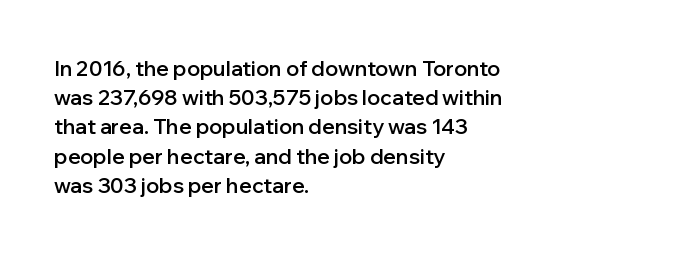
{"italic": "no", "bold": "semi", "underline": "no", "align": "left", "line_spacing": "normal", "line_spacing_ratio": 1.39, "letter_spacing": "normal", "letter_spacing_em": 0.0, "glyph_px": 21}
